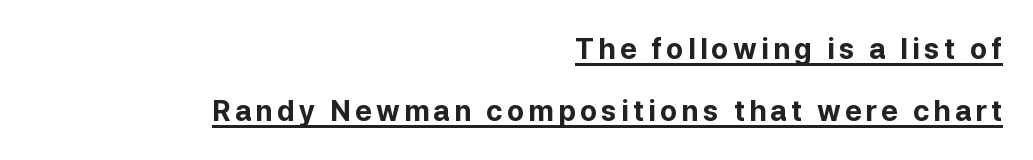
The image shows 28 px bold sans-serif type, upright; set right-aligned, loose line spacing (2.22x), underlined; low stroke contrast and a medium x-height.
